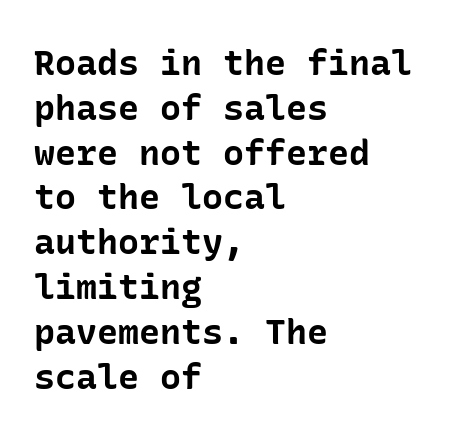
{"serif": "no", "italic": "no", "bold": "yes", "weight": "bold", "width": "normal", "stroke_contrast": "low", "x_height": "medium", "underline": "no", "align": "left", "line_spacing": "normal", "line_spacing_ratio": 1.28, "letter_spacing": "normal", "letter_spacing_em": 0.0, "glyph_px": 35}
